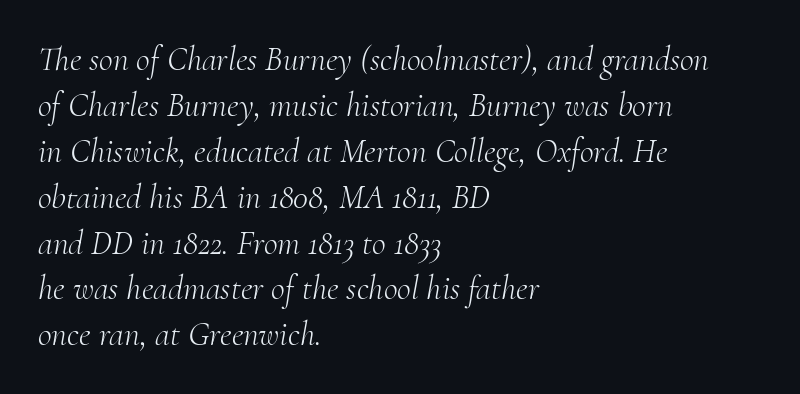
Q: Is the text bold? A: No.
Q: Is the text italic (slanted)? A: Yes, it leans right by about 10 degrees.
Q: Is the typeface a serif or a sans-serif typeface? A: Serif.
Q: Is the text underlined? A: No.
Q: How is the paragraph aligned? A: Left-aligned.
Q: Is the spacing between letters normal or unusually wide? A: Normal.
Q: Is the spacing between lines tight, normal or loose? A: Normal.
Q: Width (condensed, normal, or wide)? A: Normal.
Q: Stroke contrast? A: Medium.
Q: x-height? A: Small.
Q: Monospaced? A: No.
